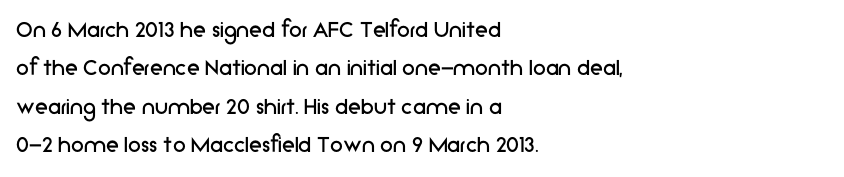
Leftover space on each line is placed entirely after the last word. The font sits on the lighter half of the weight spectrum, regular included. Here the glyphs are tracked normally, forming tight word shapes. Evenly set lines give the paragraph a standard silhouette. The area under the type is left untouched. The letters stand upright; this is a roman face.
